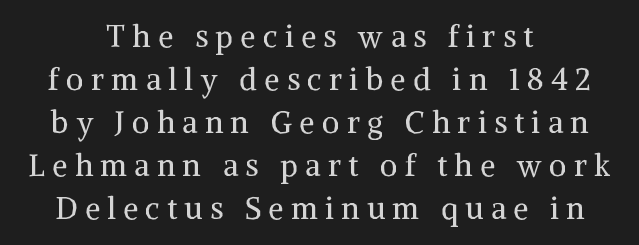
Q: Is the text bold? A: No.
Q: Is the text italic (slanted)? A: No, it is upright.
Q: Is the typeface a serif or a sans-serif typeface? A: Serif.
Q: Is the text underlined? A: No.
Q: How is the paragraph aligned? A: Centered.
Q: Is the spacing between letters normal or unusually wide? A: Unusually wide.
Q: Is the spacing between lines tight, normal or loose? A: Normal.
Q: Width (condensed, normal, or wide)? A: Normal.
Q: Stroke contrast? A: Medium.
Q: x-height? A: Medium.
Q: Monospaced? A: No.
